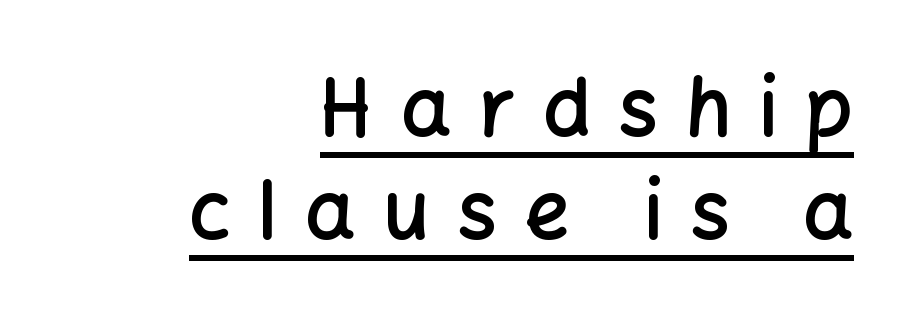
Underline: present. The letters are spread apart with noticeably loose tracking. Posture: upright roman. One-word summary of the alignment: right. The space between consecutive lines is moderate.
